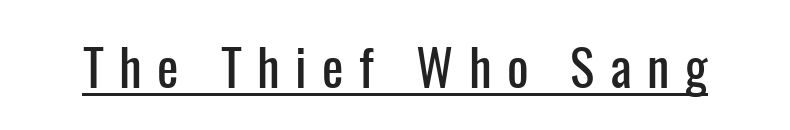
What decoration does the sample have? An underline. The letters are spread apart with noticeably loose tracking. Is there any slant? The stems are plumb. The passage shown is typed in a proportional face where columns would drift. Note: no serifs on the glyphs.
